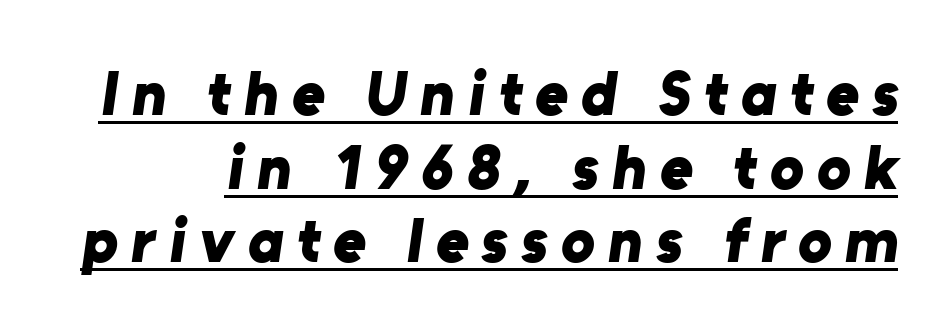
Here the glyphs are tracked loosely, breaking word shapes into spaced letters. The face used here has the dense, thick strokes of a bold. Letterform terminals end flat and unadorned throughout the passage. Here the designer chose a conventional face with non-uniform glyph widths. You can see a thin bar hugging the bottom of the glyphs.
